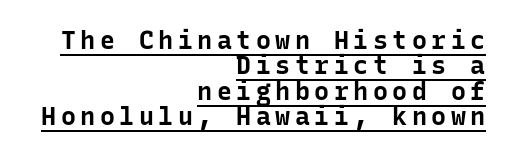
Notice how the stems are strictly vertical — no italics here. Each line ends at the same right margin while the left side varies. A baseline rule has been typeset under these characters. This sample trades vertical openness for compactness between lines.
